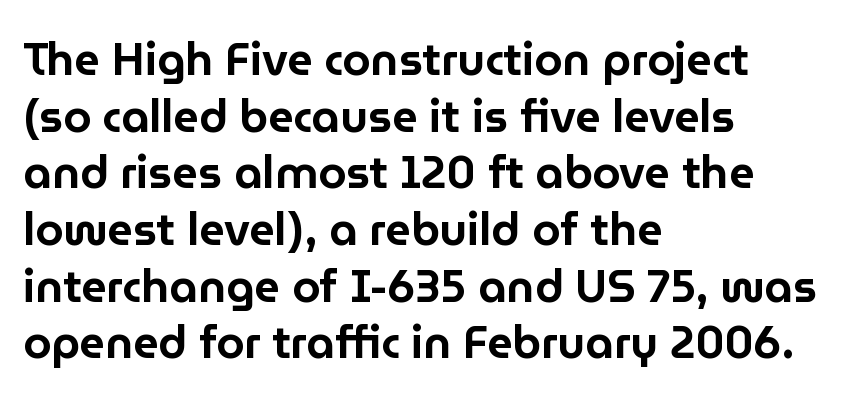
The image shows 45 px sans-serif type, upright; set left-aligned, normal line spacing (1.26x), normal letter spacing, not underlined; low stroke contrast and a medium x-height.
